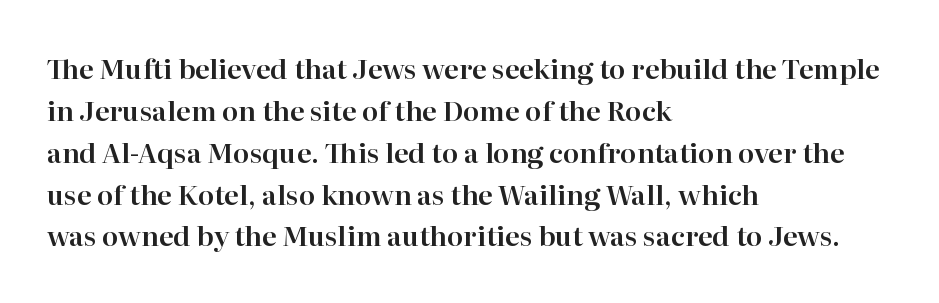
{"italic": "no", "underline": "no", "align": "left", "line_spacing": "normal", "line_spacing_ratio": 1.55, "letter_spacing": "normal", "letter_spacing_em": 0.0, "glyph_px": 27}
